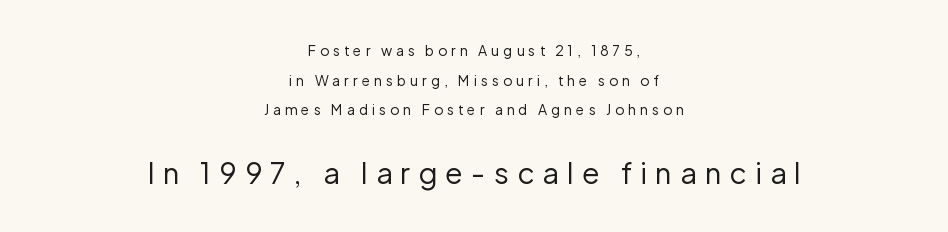
Observe the absence of serifs on each vertical stroke in this sample. The emphasis by scale lands on block number two, below. Tall strokes in this sample are plumb rather than angled. What stands out about the letter spacing? Its width — letters are far apart. What's the leading like? Stretched, with rows far apart. Weight: not bold — regular or lighter.
